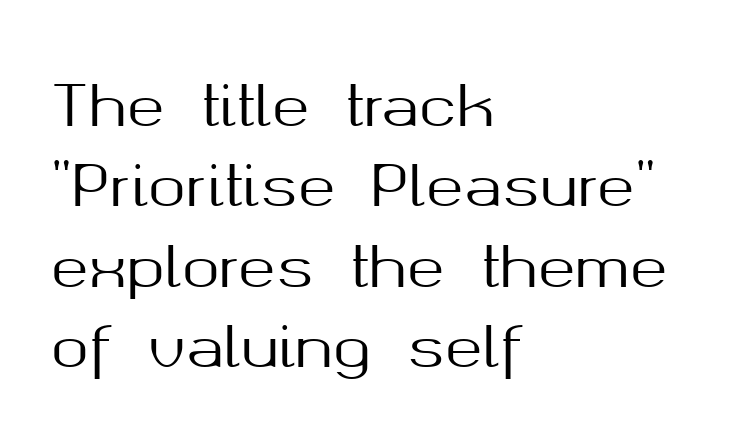
Font category for this specimen: sans-serif. The paragraph shown leans on its left margin. Here the designer chose a conventional face with non-uniform glyph widths. A clean baseline with only descenders dipping below it. The type sits square on the baseline with zero lean.
